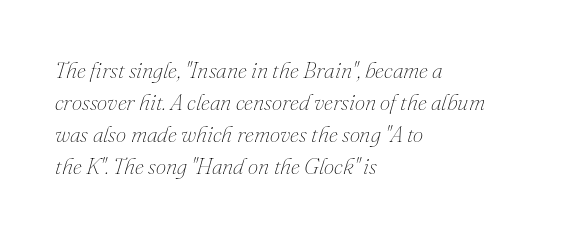
Successive baselines arrive at the customary interval. No word sits above an underline. Style check: oblique. Stem width sits at or under what a default text font uses.
